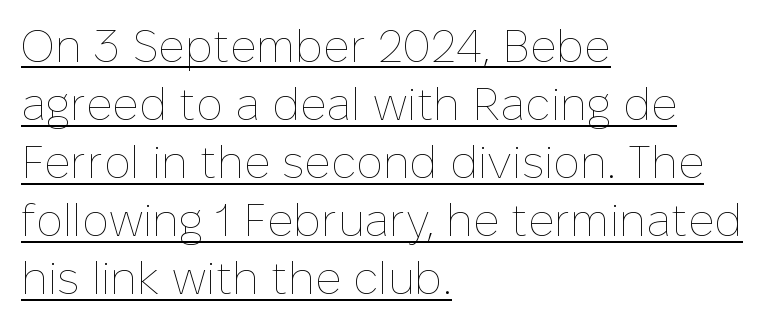
The image shows 45 px thin type, upright; set left-aligned, normal line spacing (1.29x), normal letter spacing, underlined; low stroke contrast and a medium x-height.
